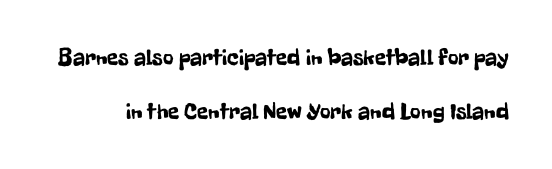
Q: Is the text italic (slanted)? A: No, it is upright.
Q: Is the text underlined? A: No.
Q: Is the spacing between letters normal or unusually wide? A: Normal.
Q: Is the spacing between lines tight, normal or loose? A: Loose.
